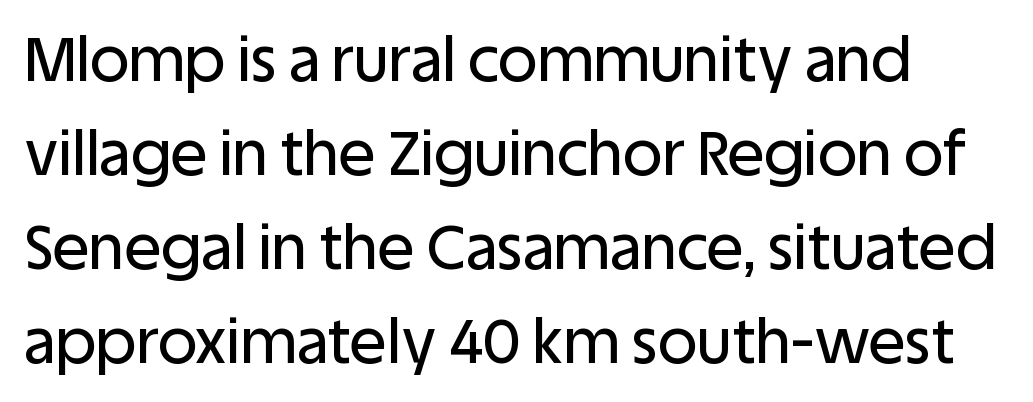
The image shows 61 px sans-serif type, upright; set normal line spacing (1.54x), normal letter spacing, not underlined; low stroke contrast and a large x-height.
